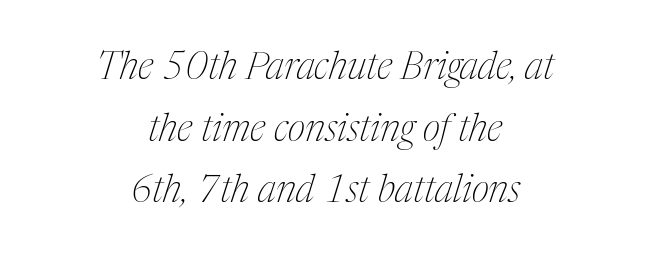
The image shows 38 px thin, condensed serif type, italic (leaning right); set centered, normal line spacing (1.62x), normal letter spacing, not underlined; medium stroke contrast and a medium x-height.
